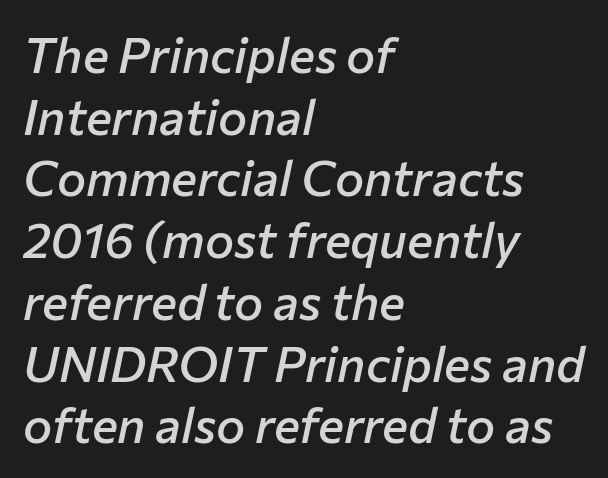
The image shows 49 px semibold type, italic (leaning right); set left-aligned, normal line spacing (1.26x), normal letter spacing, not underlined; low stroke contrast and a medium x-height.
